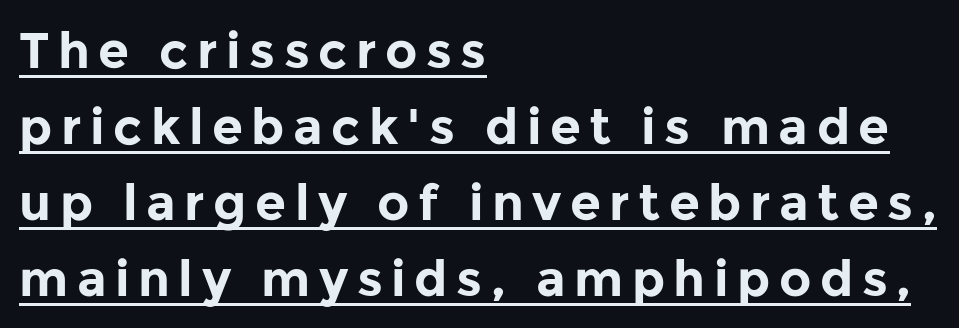
Underlining? Definitely there. Reading down the column, the eye jumps a familiar distance to each next line. Posture: upright roman. Weight check: bold — yes, fully. Classification — sans serif. Leftover space on each line is placed entirely after the last word.
